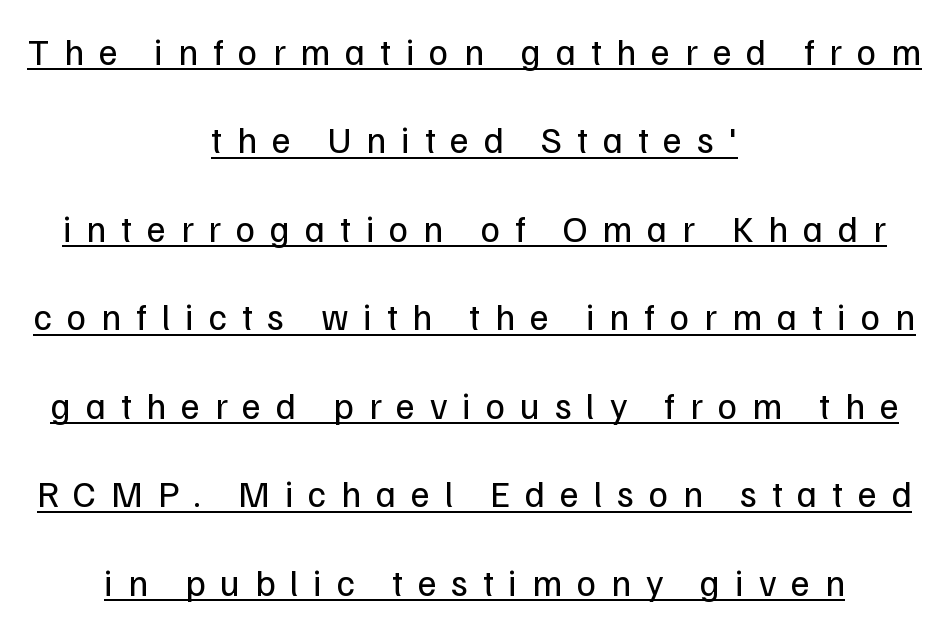
{"serif": "no", "italic": "no", "bold": "no", "weight": "regular", "width": "normal", "stroke_contrast": "low", "x_height": "medium", "monospaced": "no", "underline": "yes", "align": "center", "line_spacing": "loose", "line_spacing_ratio": 2.39, "letter_spacing": "wide", "letter_spacing_em": 0.4, "glyph_px": 37}
